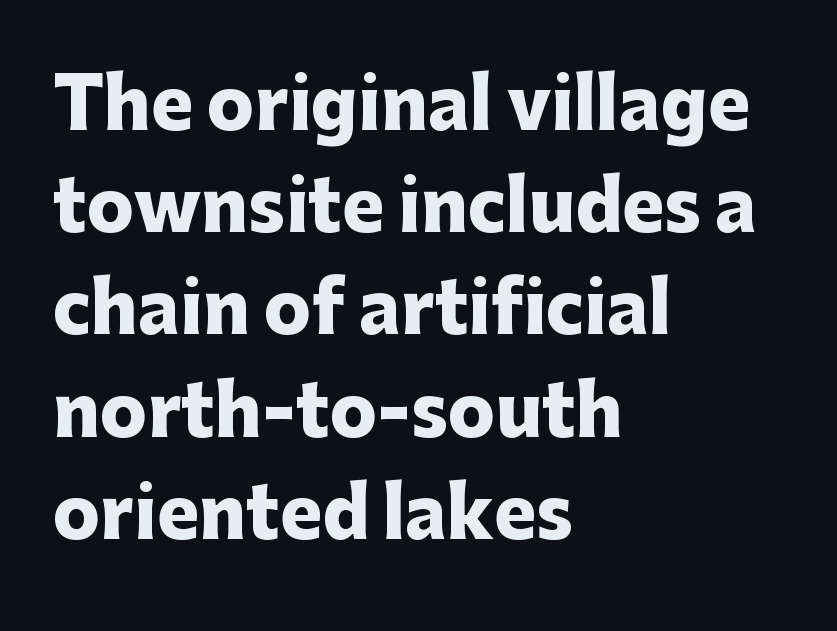
Descenders hang freely into open space. The glyphs have the mass of a bold cut. Note the varied advance widths — an 'i' is clearly narrower than an 'm'. The face used here is rendered with its standard letterfit.
